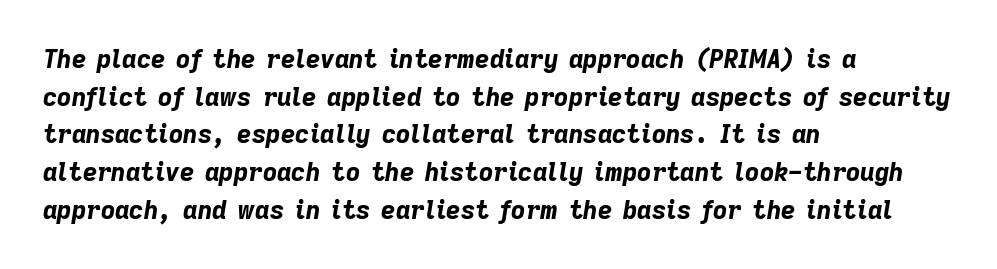
Q: Is the text bold? A: Yes.
Q: Is the text italic (slanted)? A: Yes, it leans right by about 9 degrees.
Q: Is the text underlined? A: No.
Q: How is the paragraph aligned? A: Left-aligned.
Q: Is the spacing between letters normal or unusually wide? A: Normal.
Q: Is the spacing between lines tight, normal or loose? A: Normal.
